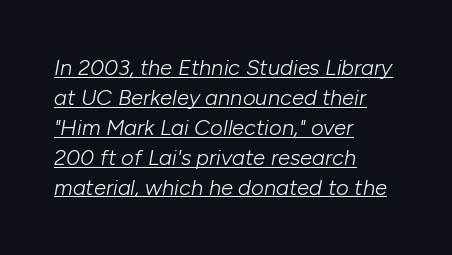
Like a heading marked for emphasis, these lines bear an underscore. All the whitespace from short lines collects on the right. A typesetter would mark this as italic. The passage shown stacks its lines at a standard gap.
